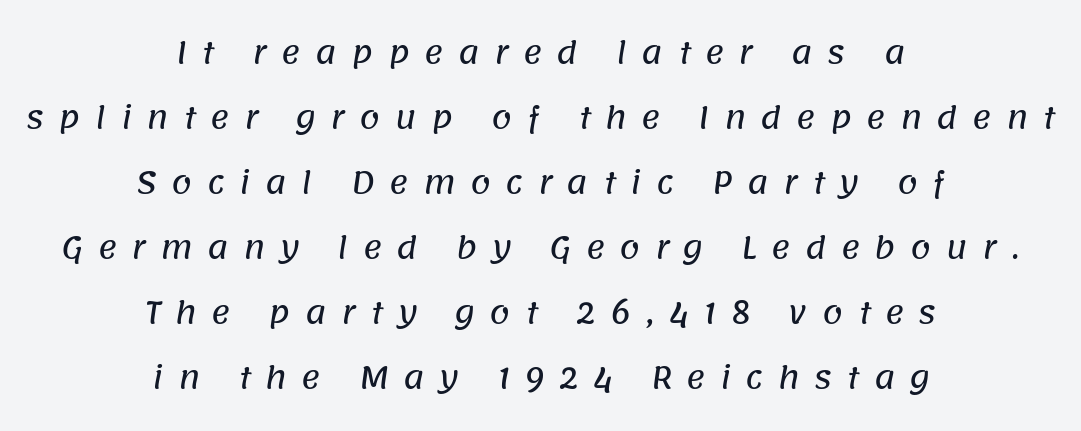
{"serif": "no", "width": "normal", "stroke_contrast": "low", "x_height": "large", "monospaced": "no", "underline": "no", "align": "center", "line_spacing": "loose", "line_spacing_ratio": 2.24, "letter_spacing": "wide", "letter_spacing_em": 0.5, "glyph_px": 29}
